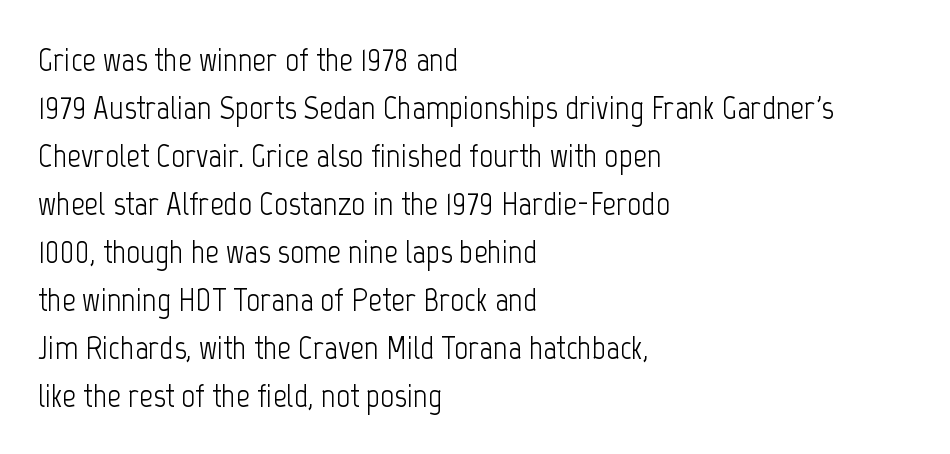
{"serif": "no", "italic": "no", "bold": "no", "weight": "light", "width": "condensed", "stroke_contrast": "low", "x_height": "medium", "monospaced": "no", "underline": "no", "align": "left", "line_spacing": "normal", "line_spacing_ratio": 1.41, "letter_spacing": "normal", "letter_spacing_em": 0.0, "glyph_px": 34}
